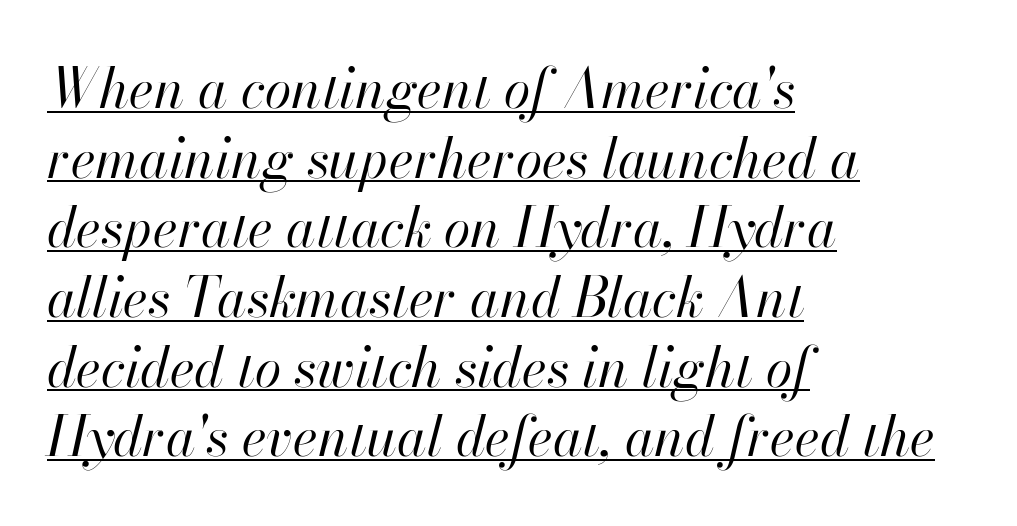
{"italic": "yes", "lean": "right", "slant_degrees": 13, "bold": "no", "weight": "regular", "width": "normal", "stroke_contrast": "high", "x_height": "small", "monospaced": "no", "underline": "yes", "align": "left", "line_spacing": "normal", "line_spacing_ratio": 1.29, "letter_spacing": "normal", "letter_spacing_em": 0.0, "glyph_px": 54}
